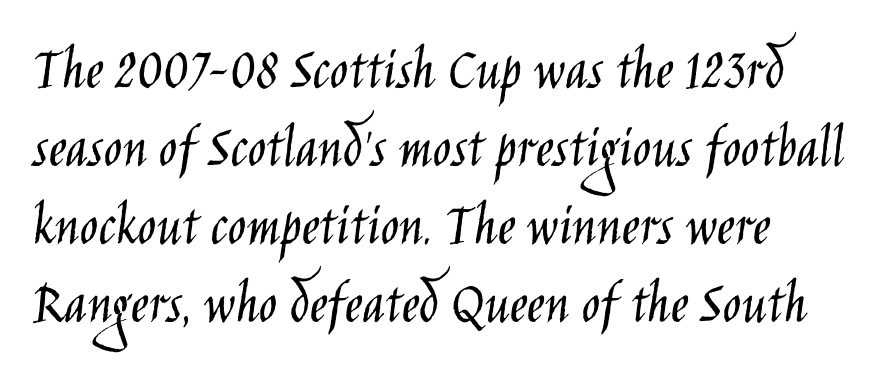
Q: Is the text bold? A: No.
Q: Is the text italic (slanted)? A: Yes.
Q: Is the typeface a serif or a sans-serif typeface? A: Sans-serif.
Q: Is the text underlined? A: No.
Q: How is the paragraph aligned? A: Left-aligned.
Q: Is the spacing between letters normal or unusually wide? A: Normal.
Q: Is the spacing between lines tight, normal or loose? A: Normal.
Q: Width (condensed, normal, or wide)? A: Condensed.
Q: Stroke contrast? A: Low.
Q: x-height? A: Large.
Q: Monospaced? A: No.
